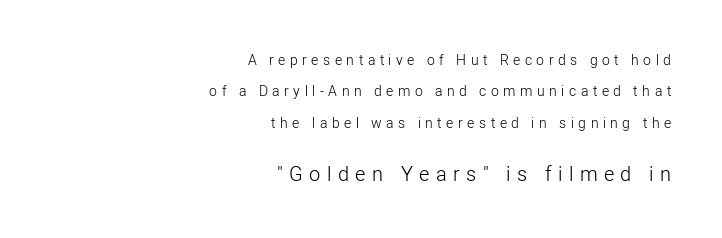
Q: Is the text bold? A: No.
Q: Is the text italic (slanted)? A: No, it is upright.
Q: Is the text underlined? A: No.
Q: How is the paragraph aligned? A: Right-aligned.
Q: Is the spacing between letters normal or unusually wide? A: Unusually wide.
Q: Is the spacing between lines tight, normal or loose? A: Loose.
Q: Which block of text is set in a larger size, the first (top) or the second (bottom)? A: The second (bottom) one.
